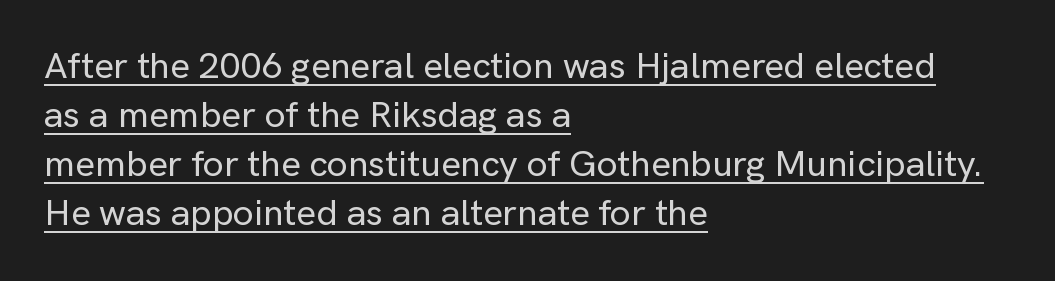
The image shows 37 px sans-serif type, upright; set left-aligned, normal line spacing (1.32x), normal letter spacing, underlined; low stroke contrast and a medium x-height.
